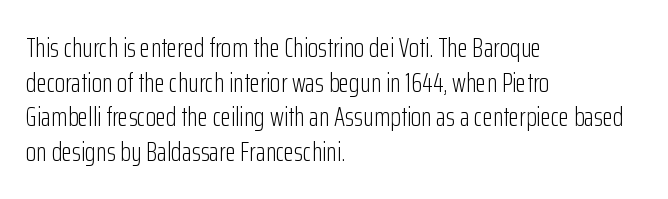
The block of text has a typical density, with ordinary space between rows. Which margin do the lines hug? The left one — the right edge is uneven. The space directly below the letters is spotless. This is the regular roman posture of the typeface. Does extra space separate the letters? No, they use regular spacing.
